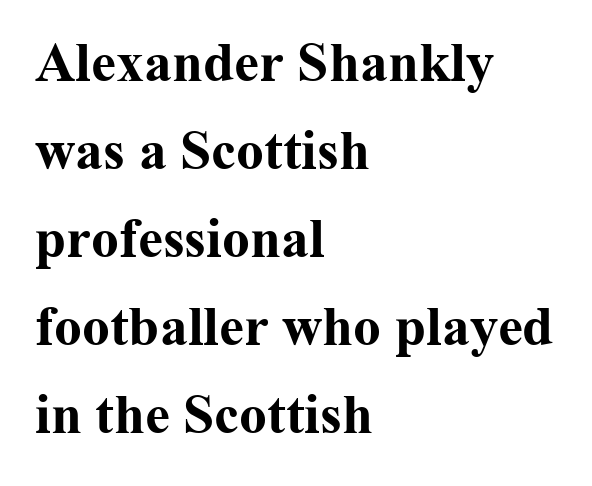
{"serif": "yes", "italic": "no", "bold": "yes", "weight": "bold", "width": "normal", "stroke_contrast": "medium", "x_height": "medium", "monospaced": "no", "underline": "no", "align": "left", "line_spacing": "normal", "line_spacing_ratio": 1.57, "letter_spacing": "normal", "letter_spacing_em": 0.0, "glyph_px": 56}
